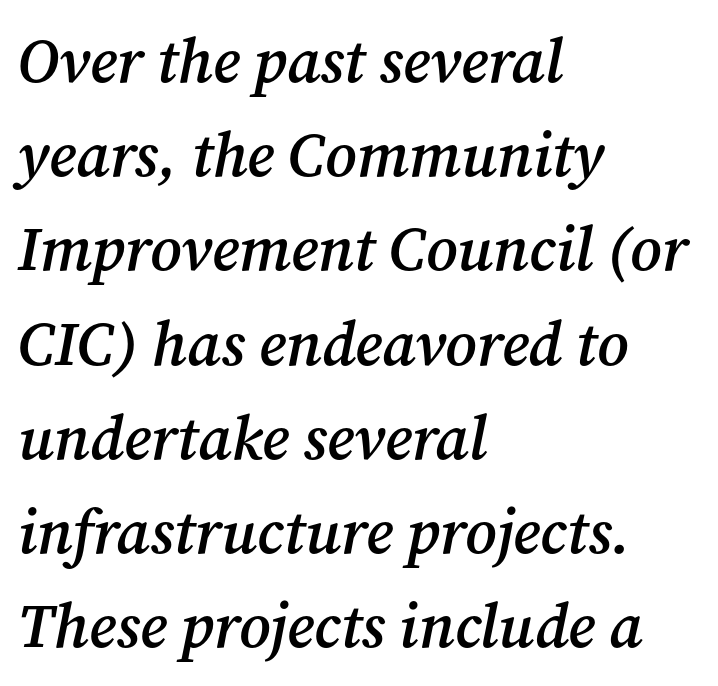
{"serif": "yes", "italic": "yes", "lean": "right", "slant_degrees": 12, "bold": "semi", "weight": "semibold", "width": "normal", "stroke_contrast": "medium", "x_height": "medium", "monospaced": "no", "underline": "no", "align": "left", "line_spacing": "normal", "line_spacing_ratio": 1.52, "letter_spacing": "normal", "letter_spacing_em": 0.0, "glyph_px": 62}
